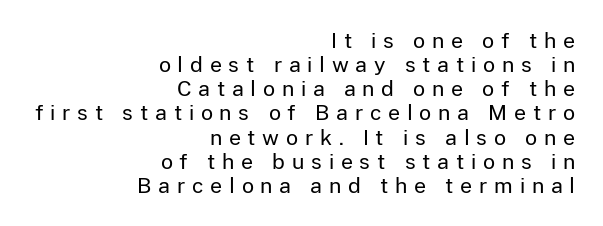
The image shows 21 px text type, upright; set right-aligned, tight line spacing (1.15x), unusually wide letter spacing (+0.32 em), not underlined.
